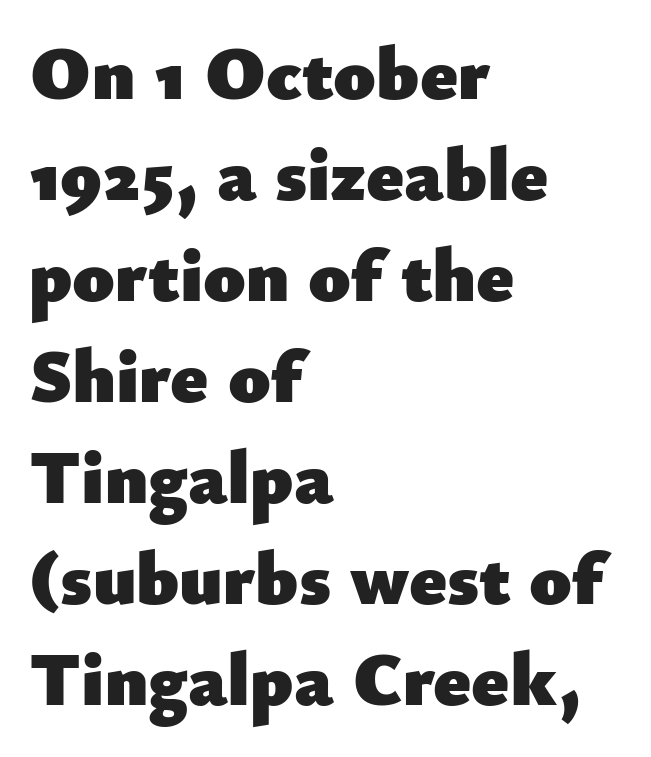
Q: Is the text bold? A: Yes.
Q: Is the text italic (slanted)? A: No, it is upright.
Q: Is the typeface a serif or a sans-serif typeface? A: Sans-serif.
Q: Is the text underlined? A: No.
Q: How is the paragraph aligned? A: Left-aligned.
Q: Is the spacing between letters normal or unusually wide? A: Normal.
Q: Is the spacing between lines tight, normal or loose? A: Normal.
Q: Width (condensed, normal, or wide)? A: Normal.
Q: Stroke contrast? A: Low.
Q: x-height? A: Small.
Q: Monospaced? A: No.
